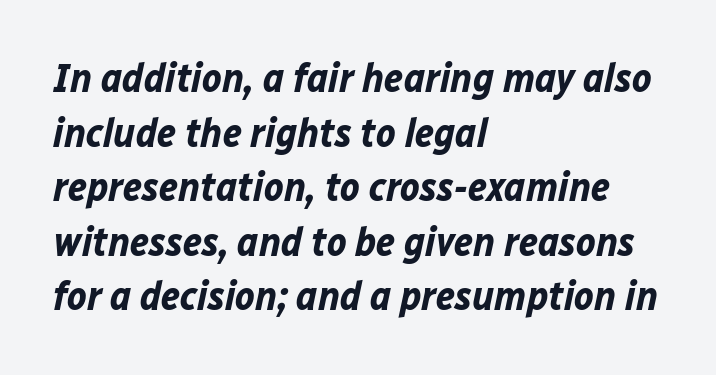
Q: Is the text bold? A: Yes.
Q: Is the text italic (slanted)? A: Yes, it leans right by about 12 degrees.
Q: Is the text underlined? A: No.
Q: How is the paragraph aligned? A: Left-aligned.
Q: Is the spacing between letters normal or unusually wide? A: Normal.
Q: Is the spacing between lines tight, normal or loose? A: Normal.
Q: Width (condensed, normal, or wide)? A: Normal.
Q: Stroke contrast? A: Low.
Q: x-height? A: Medium.
Q: Monospaced? A: No.
